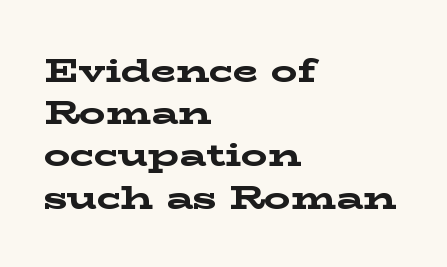
Decoration check: the copy has no underline. It's the straight-up-and-down kind of type. Character widths vary here, with narrow letters taking less room than wide ones. I'd describe the lettering as bold — thick and assertive. Short and long lines alike share a common starting point at left.
